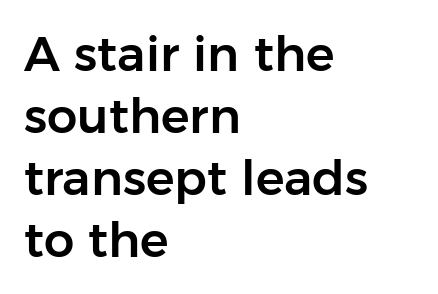
{"serif": "no", "italic": "no", "width": "normal", "stroke_contrast": "low", "x_height": "medium", "monospaced": "no", "underline": "no", "align": "left", "line_spacing": "normal", "line_spacing_ratio": 1.29, "letter_spacing": "normal", "letter_spacing_em": 0.0, "glyph_px": 48}
